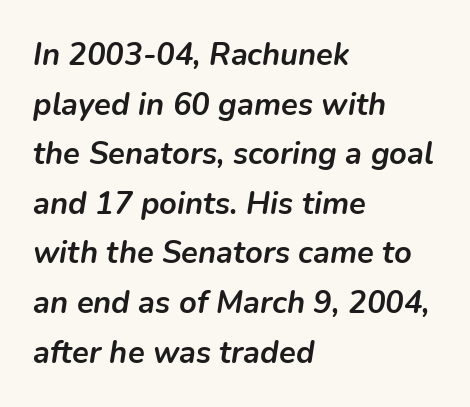
{"italic": "yes", "lean": "right", "slant_degrees": 9, "bold": "yes", "weight": "semibold", "width": "normal", "stroke_contrast": "low", "x_height": "medium", "monospaced": "no", "underline": "no", "align": "left", "line_spacing": "normal", "line_spacing_ratio": 1.6, "letter_spacing": "normal", "letter_spacing_em": 0.0, "glyph_px": 31}
